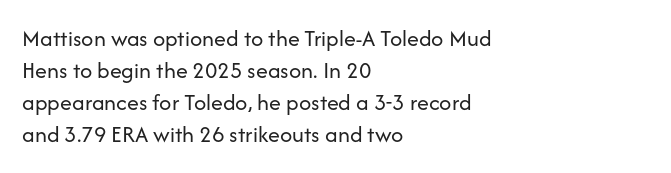
{"italic": "no", "bold": "no", "underline": "no", "align": "left", "line_spacing": "normal", "line_spacing_ratio": 1.34, "letter_spacing": "normal", "letter_spacing_em": 0.0, "glyph_px": 24}
